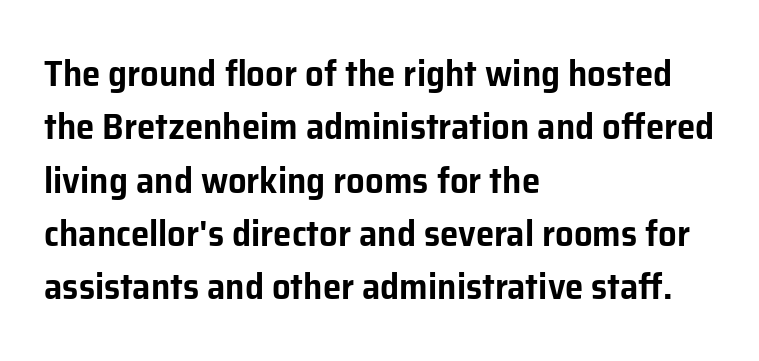
How are the letters spaced? Ordinarily, with no added tracking. The typesetter chose a ragged-right arrangement here. The area under the type is left untouched. This sample uses a sans-serif face. Varying glyph widths throughout — classic text-font behaviour.
